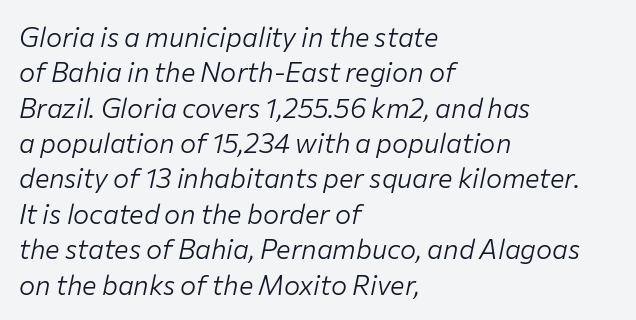
{"italic": "yes", "lean": "right", "slant_degrees": 12, "bold": "no", "underline": "no", "align": "left", "line_spacing": "normal", "line_spacing_ratio": 1.31, "letter_spacing": "normal", "letter_spacing_em": 0.0, "glyph_px": 27}
